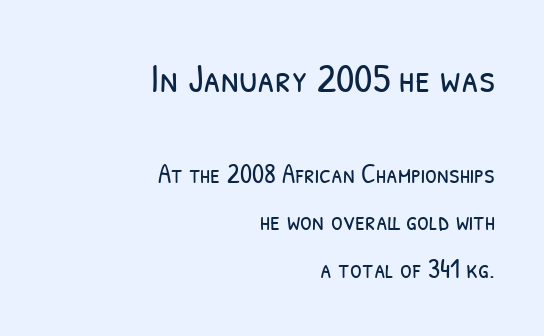
The passage shown has conventional tracking throughout. Caption: face not bold, strokes unweighted. Each letter's strokes conclude bluntly, with no projecting serifs. Rule under the text: the space is simply empty. Teacher's note: observe the even right margin — that is flush-right alignment. The earlier block is typeset at a bigger size than the later block.
